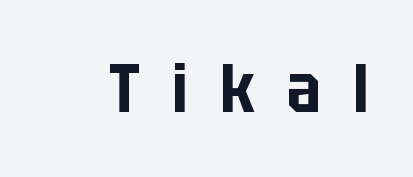
A sans-serif font was chosen for this passage. Tall strokes in this sample are plumb rather than angled. Clear beneath every line of the passage. Looks like regular typesetting: each glyph gets only the width it needs.
